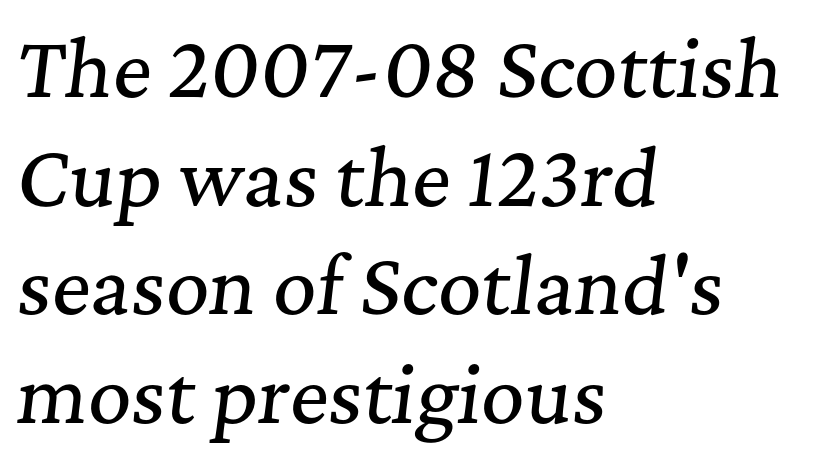
The image shows 75 px serif type, italic (leaning right); set left-aligned, normal line spacing (1.45x), normal letter spacing, not underlined; medium stroke contrast and a medium x-height.
